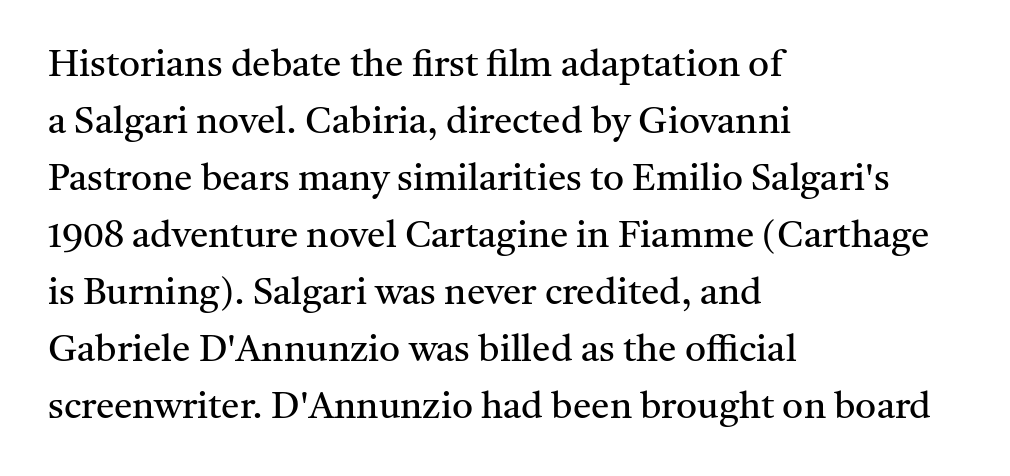
The image shows 37 px regular-weight serif type, upright; set left-aligned, normal line spacing (1.54x), normal letter spacing, not underlined; medium stroke contrast and a medium x-height.
